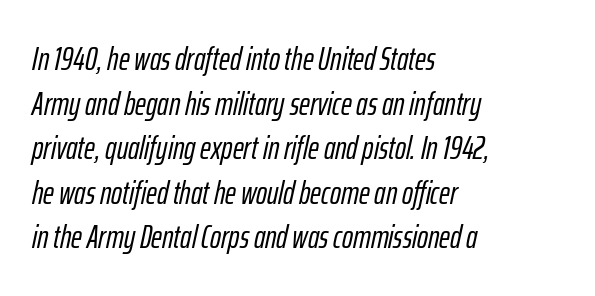
Vertical spacing — default. Left-aligned paragraph, ragged on the right. Decoration check: the copy has no underline. The axis of the letterforms is tilted away from vertical. You could not count columns in this text — the font is proportionally spaced. The type is set solid horizontally, with unmodified tracking.
